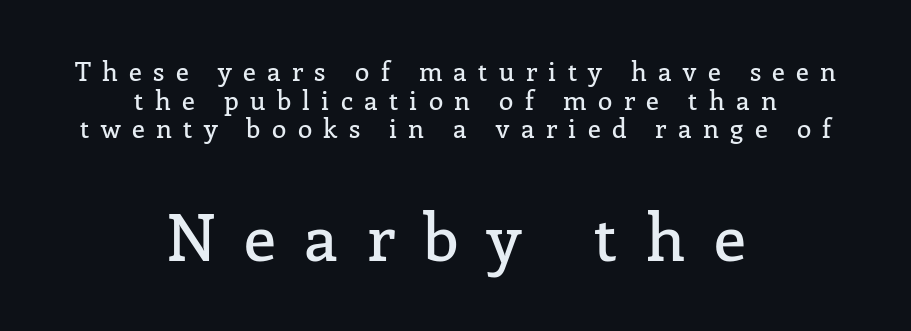
Character size in the trailing block exceeds that of the leading block. Underlining? Definitely not there. The line texture is sparse and dotted thanks to wide tracking. A student would call this center alignment; a typographer would say set centered. You could barely slide anything between these rows. To sum up the face: it has serifs.
